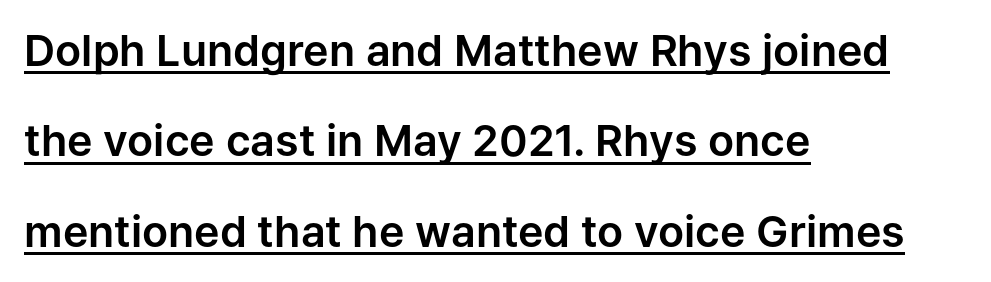
The lines are spread far apart with generous leading. Here the designer chose a conventional face with non-uniform glyph widths. Quick note: underline on. The type is set solid horizontally, with unmodified tracking. Typeset ragged right — the left edge is the straight one. The font family rendered here belongs to the sans-serif group.
